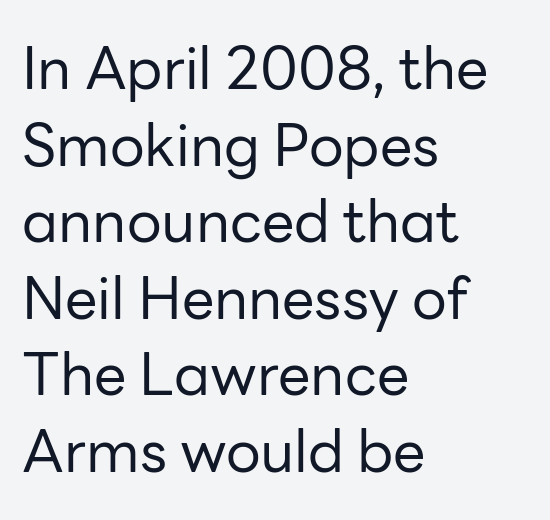
Q: Is the text bold? A: No.
Q: Is the text italic (slanted)? A: No, it is upright.
Q: Is the typeface a serif or a sans-serif typeface? A: Sans-serif.
Q: Is the text underlined? A: No.
Q: How is the paragraph aligned? A: Left-aligned.
Q: Is the spacing between letters normal or unusually wide? A: Normal.
Q: Is the spacing between lines tight, normal or loose? A: Normal.
Q: Width (condensed, normal, or wide)? A: Normal.
Q: Stroke contrast? A: Low.
Q: x-height? A: Medium.
Q: Monospaced? A: No.
